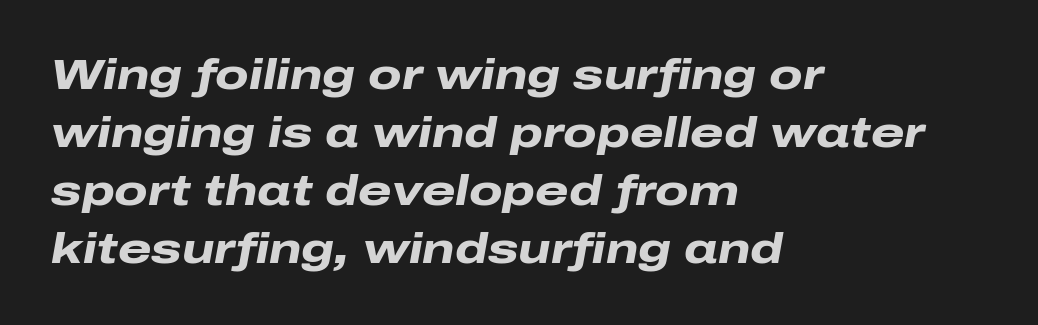
Q: Is the text bold? A: Yes.
Q: Is the text italic (slanted)? A: Yes, it leans right by about 10 degrees.
Q: Is the text underlined? A: No.
Q: How is the paragraph aligned? A: Left-aligned.
Q: Is the spacing between letters normal or unusually wide? A: Normal.
Q: Is the spacing between lines tight, normal or loose? A: Normal.
Q: Width (condensed, normal, or wide)? A: Wide.
Q: Stroke contrast? A: Low.
Q: x-height? A: Medium.
Q: Monospaced? A: No.
